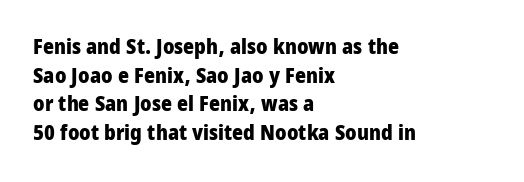
Q: Is the text bold? A: Yes.
Q: Is the text italic (slanted)? A: No, it is upright.
Q: Is the text underlined? A: No.
Q: How is the paragraph aligned? A: Left-aligned.
Q: Is the spacing between letters normal or unusually wide? A: Normal.
Q: Is the spacing between lines tight, normal or loose? A: Normal.
